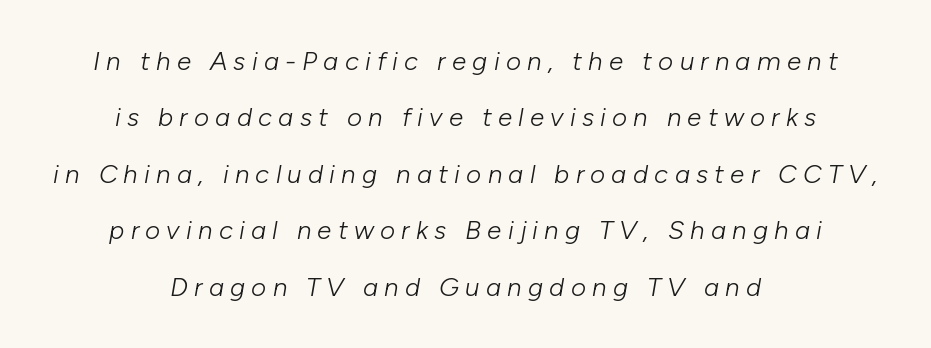
The image shows 26 px text type, italic (leaning right); set centered, loose line spacing (2.17x), unusually wide letter spacing (+0.24 em), not underlined.
